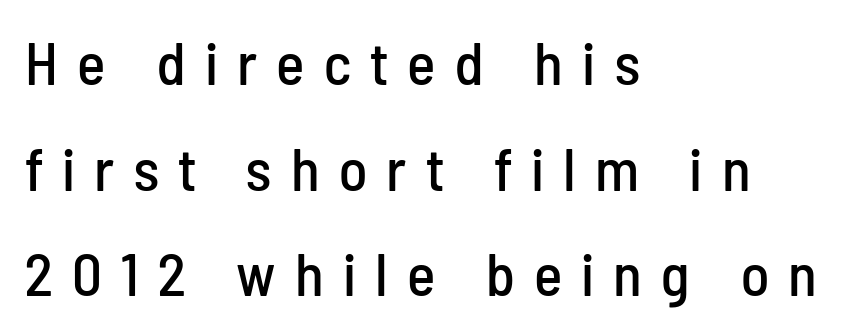
The face used here is rendered with a markedly widened letterfit. Think of a printed novel: that variable character pitch is what you see here. Beneath every word, the page is bare. This sample uses an upright cut, with every glyph sitting square on the baseline. Line starts are locked; line ends wander. This sample uses a sans-serif face.
